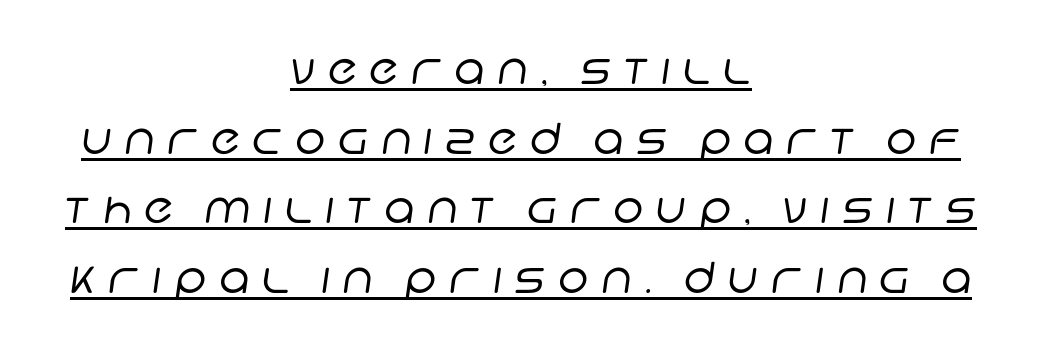
Q: Is the text bold? A: No.
Q: Is the typeface a serif or a sans-serif typeface? A: Sans-serif.
Q: Is the text underlined? A: Yes.
Q: How is the paragraph aligned? A: Centered.
Q: Is the spacing between letters normal or unusually wide? A: Unusually wide.
Q: Is the spacing between lines tight, normal or loose? A: Normal.
Q: Width (condensed, normal, or wide)? A: Normal.
Q: Stroke contrast? A: Low.
Q: x-height? A: Large.
Q: Monospaced? A: No.
